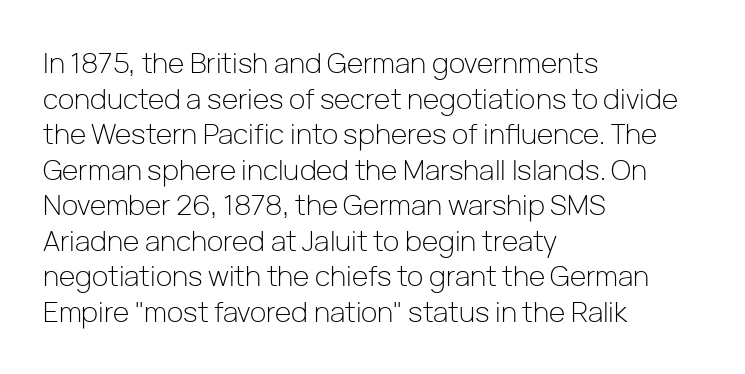
The image shows 28 px light sans-serif type, upright; set left-aligned, normal line spacing (1.27x), normal letter spacing, not underlined; low stroke contrast and a medium x-height.
